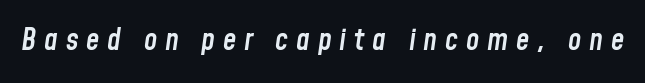
The image shows 30 px semibold, condensed type, italic (leaning right); set unusually wide letter spacing (+0.26 em), not underlined; low stroke contrast and a medium x-height.
